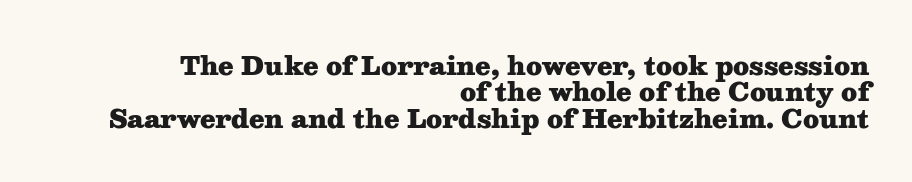
Leftover space on each line is placed entirely before the opening word. How are the letters spaced? Ordinarily, with no added tracking. Bold? Absolutely — the strokes are thick and heavy. Italic? Not at all — the glyphs are vertical.
